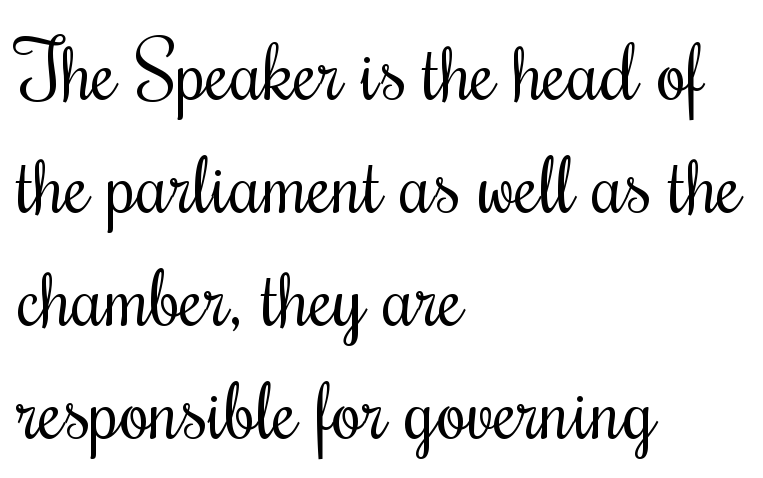
Where is the straight margin? On the left. Do the characters align in a grid? No, the font is proportional. Short note: letters normally spaced. Ink coverage per letter is moderate at most.
